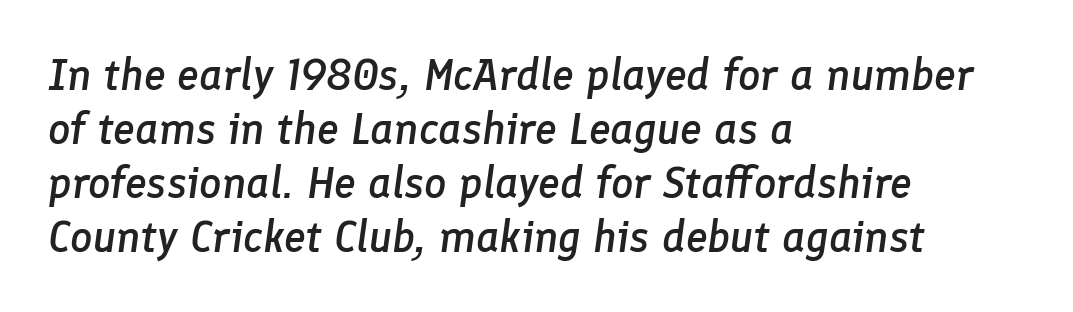
{"italic": "yes", "lean": "right", "slant_degrees": 8, "bold": "semi", "weight": "semibold", "width": "normal", "stroke_contrast": "low", "x_height": "medium", "monospaced": "no", "underline": "no", "align": "left", "line_spacing_ratio": 1.23, "letter_spacing": "normal", "letter_spacing_em": 0.0, "glyph_px": 44}
